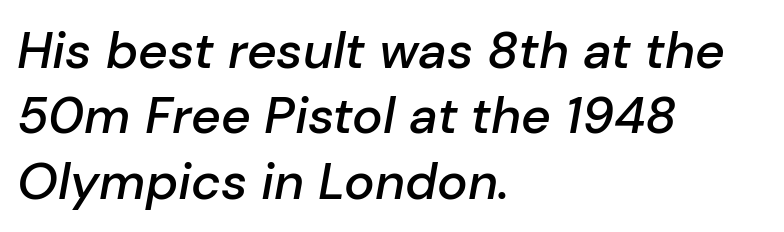
The block of text has a typical density, with ordinary space between rows. Typeset ragged right — the left edge is the straight one. The face used here is proportionally spaced, like ordinary book or web type. An italicized treatment has been applied to the whole sample.
